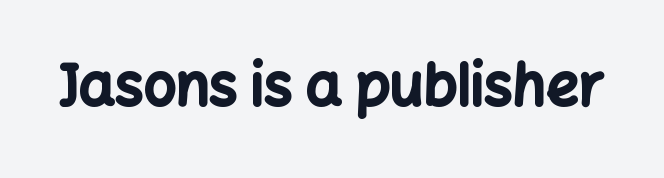
Q: Is the text bold? A: Yes.
Q: Is the text italic (slanted)? A: No, it is upright.
Q: Is the typeface a serif or a sans-serif typeface? A: Sans-serif.
Q: Is the text underlined? A: No.
Q: Is the spacing between letters normal or unusually wide? A: Normal.
Q: Width (condensed, normal, or wide)? A: Normal.
Q: Stroke contrast? A: Low.
Q: x-height? A: Medium.
Q: Monospaced? A: No.
